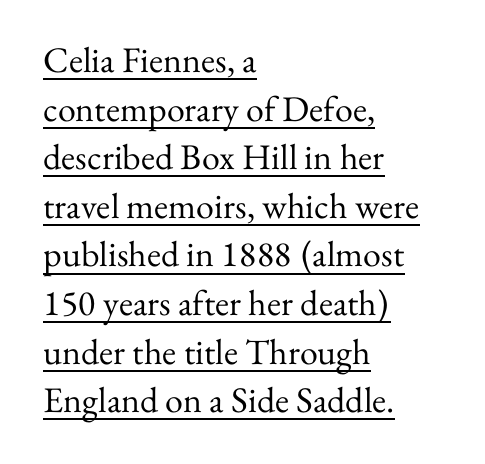
The image shows 36 px regular-weight serif type, upright; set left-aligned, normal line spacing (1.35x), normal letter spacing, underlined; medium stroke contrast and a small x-height.
